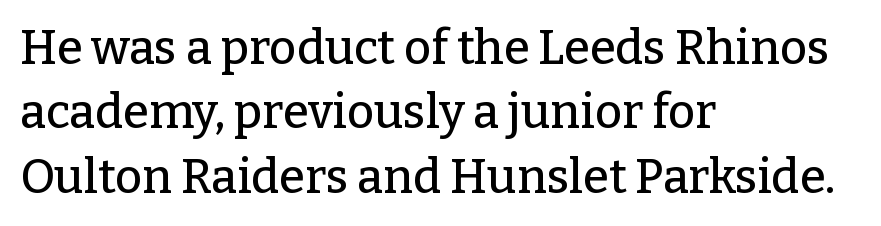
One-word summary of the alignment: left. Quick note: underline off. Is this a sans? No — the strokes have serifs. You can tell it's not italic because the verticals are truly vertical. What stands out about the letter spacing? Nothing — it is the standard amount. Here the designer chose a conventional face with non-uniform glyph widths.
